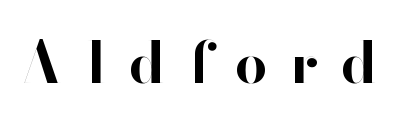
Q: Is the text bold? A: Yes.
Q: Is the text italic (slanted)? A: No, it is upright.
Q: Is the typeface a serif or a sans-serif typeface? A: Sans-serif.
Q: Is the text underlined? A: No.
Q: Is the spacing between letters normal or unusually wide? A: Unusually wide.
Q: Width (condensed, normal, or wide)? A: Normal.
Q: Stroke contrast? A: High.
Q: x-height? A: Small.
Q: Monospaced? A: No.
